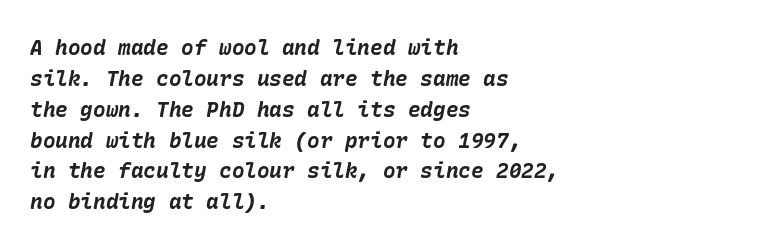
The image shows 21 px bold type, italic (leaning right); set left-aligned, normal line spacing (1.47x), normal letter spacing, not underlined.
